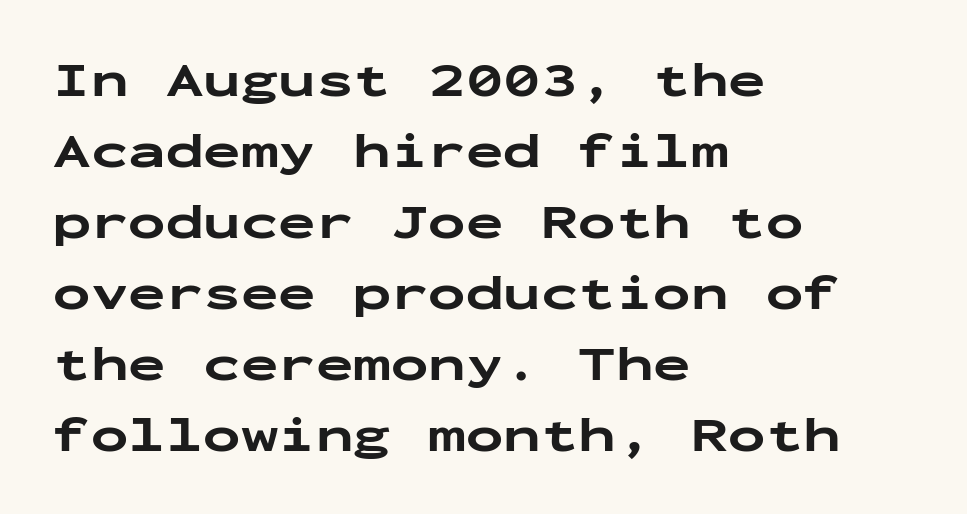
{"serif": "no", "italic": "no", "bold": "yes", "weight": "bold", "width": "wide", "stroke_contrast": "low", "x_height": "medium", "monospaced": "yes", "underline": "no", "align": "left", "line_spacing": "normal", "line_spacing_ratio": 1.42, "letter_spacing": "normal", "letter_spacing_em": 0.0, "glyph_px": 50}
